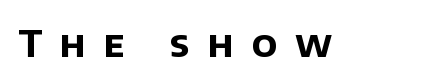
{"serif": "no", "bold": "yes", "weight": "bold", "width": "normal", "stroke_contrast": "low", "x_height": "large", "monospaced": "no", "underline": "no", "letter_spacing": "wide", "letter_spacing_em": 0.49, "glyph_px": 37}
